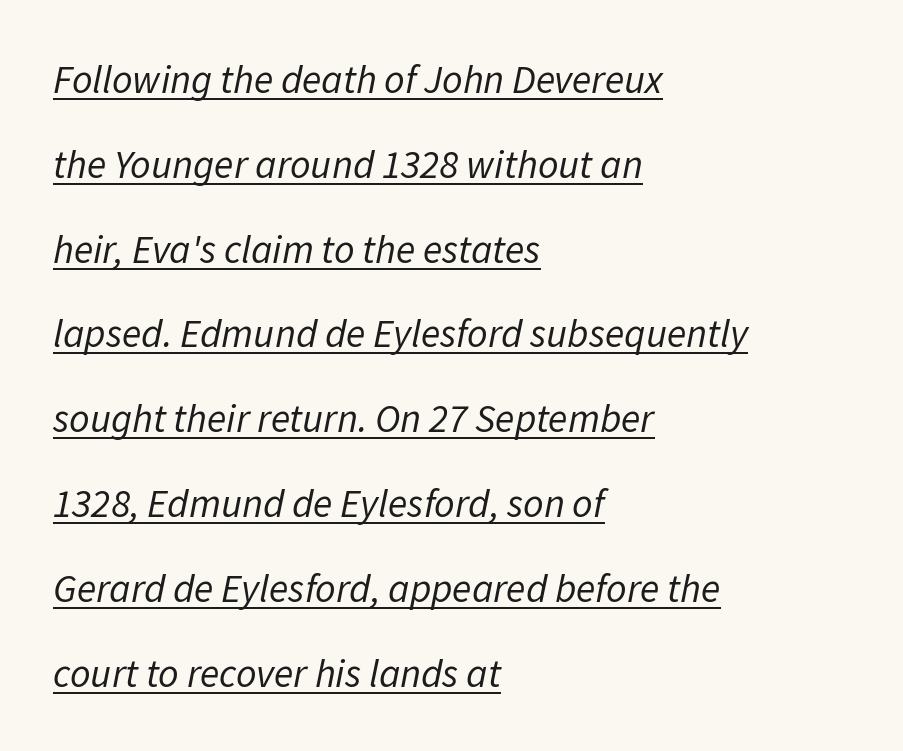
Q: Is the text bold? A: No.
Q: Is the text italic (slanted)? A: Yes, it leans right by about 11 degrees.
Q: Is the text underlined? A: Yes.
Q: How is the paragraph aligned? A: Left-aligned.
Q: Is the spacing between letters normal or unusually wide? A: Normal.
Q: Is the spacing between lines tight, normal or loose? A: Loose.
Q: Width (condensed, normal, or wide)? A: Normal.
Q: Stroke contrast? A: Low.
Q: x-height? A: Medium.
Q: Monospaced? A: No.
